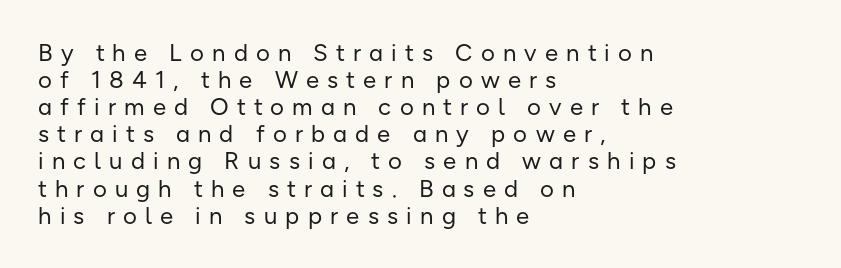
{"italic": "no", "bold": "no", "underline": "no", "align": "left", "line_spacing": "tight", "line_spacing_ratio": 1.13, "letter_spacing": "wide", "letter_spacing_em": 0.34, "glyph_px": 24}
